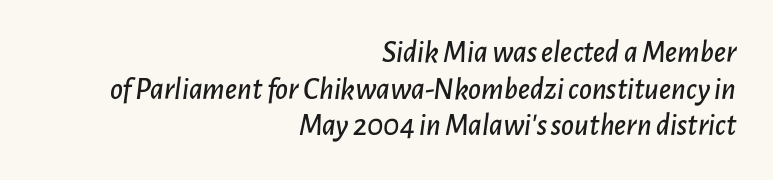
The image shows 31 px text type, italic (leaning right); set right-aligned, line spacing 1.18x, normal letter spacing, not underlined; low stroke contrast and a medium x-height.
